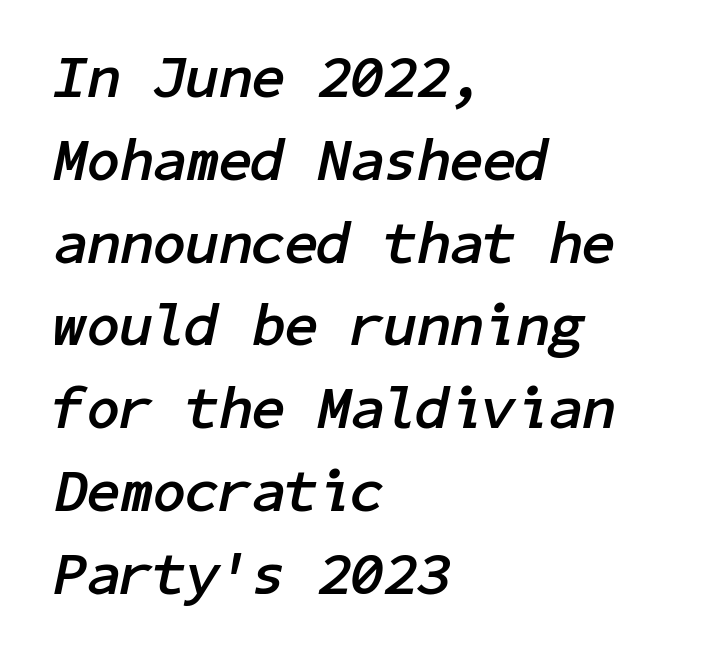
Q: Is the text bold? A: Yes.
Q: Is the text italic (slanted)? A: Yes, it leans right by about 11 degrees.
Q: Is the text underlined? A: No.
Q: How is the paragraph aligned? A: Left-aligned.
Q: Is the spacing between letters normal or unusually wide? A: Normal.
Q: Is the spacing between lines tight, normal or loose? A: Normal.
Q: Width (condensed, normal, or wide)? A: Normal.
Q: Stroke contrast? A: Low.
Q: x-height? A: Medium.
